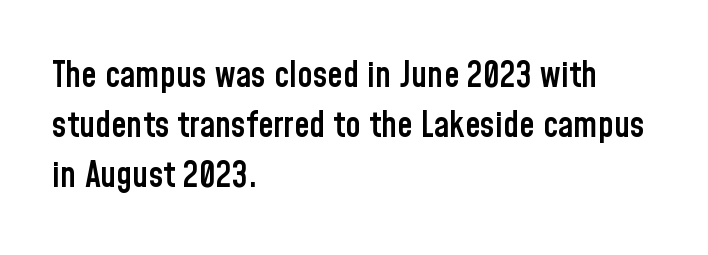
The image shows 35 px semibold, condensed sans-serif type, upright; set left-aligned, normal line spacing (1.43x), normal letter spacing, not underlined; low stroke contrast and a medium x-height.
